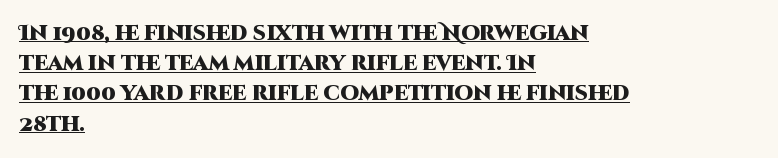
Q: Is the text bold? A: Yes.
Q: Is the text italic (slanted)? A: No, it is upright.
Q: Is the text underlined? A: Yes.
Q: How is the paragraph aligned? A: Left-aligned.
Q: Is the spacing between letters normal or unusually wide? A: Normal.
Q: Is the spacing between lines tight, normal or loose? A: Normal.
